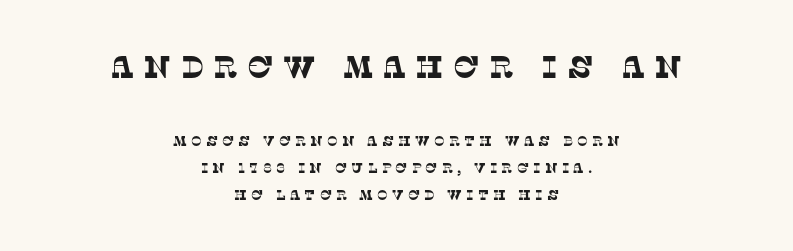
Q: Is the typeface a serif or a sans-serif typeface? A: Serif.
Q: Is the text underlined? A: No.
Q: How is the paragraph aligned? A: Centered.
Q: Is the spacing between letters normal or unusually wide? A: Unusually wide.
Q: Is the spacing between lines tight, normal or loose? A: Loose.
Q: Which block of text is set in a larger size, the first (top) or the second (bottom)? A: The first (top) one.
Q: Width (condensed, normal, or wide)? A: Normal.
Q: Stroke contrast? A: Low.
Q: x-height? A: Large.
Q: Monospaced? A: No.
